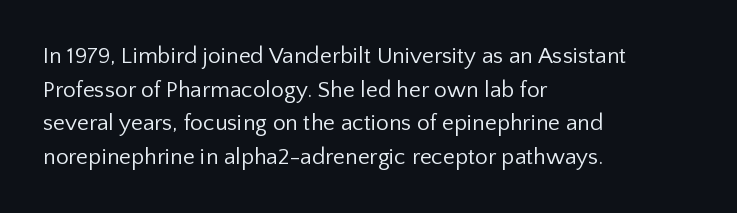
{"italic": "no", "bold": "no", "underline": "no", "align": "left", "line_spacing": "normal", "line_spacing_ratio": 1.46, "letter_spacing": "normal", "letter_spacing_em": 0.0, "glyph_px": 23}
